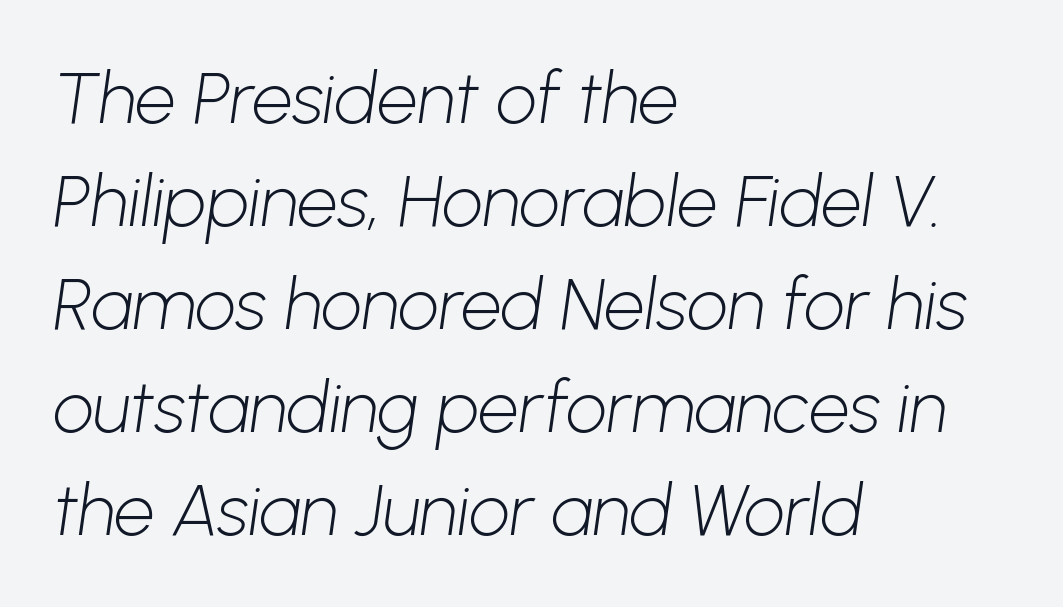
Q: Is the text bold? A: No.
Q: Is the typeface a serif or a sans-serif typeface? A: Sans-serif.
Q: Is the text underlined? A: No.
Q: How is the paragraph aligned? A: Left-aligned.
Q: Is the spacing between letters normal or unusually wide? A: Normal.
Q: Is the spacing between lines tight, normal or loose? A: Normal.
Q: Width (condensed, normal, or wide)? A: Normal.
Q: Stroke contrast? A: Low.
Q: x-height? A: Medium.
Q: Monospaced? A: No.
